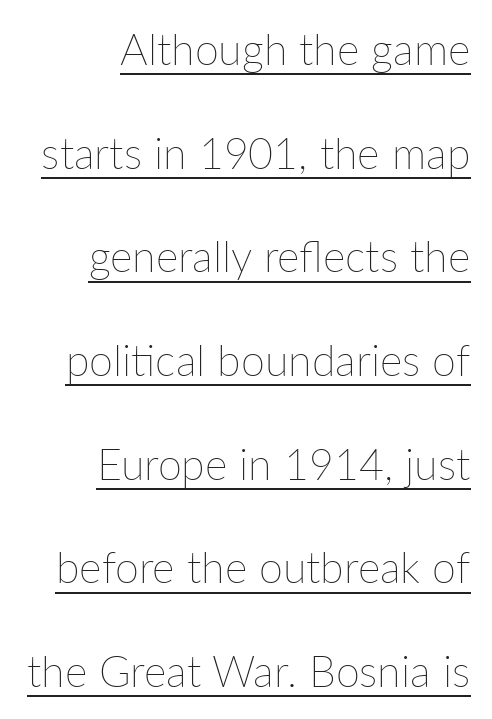
The letterforms sit shoulder to shoulder at normal distance. Here the designer chose a conventional face with non-uniform glyph widths. Quick note: not italic, upright. Alignment: flush right. Weight: in the light-to-regular range. Summary of vertical rhythm: relaxed, with wide interline spacing.
